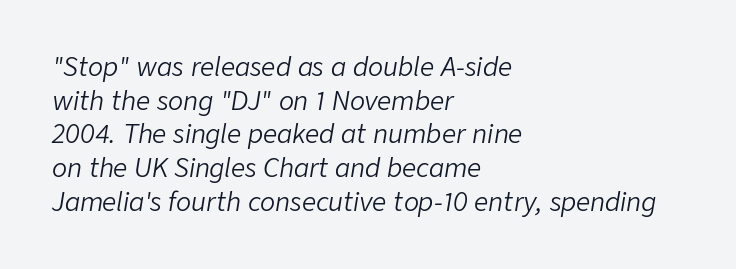
Q: Is the text bold? A: No.
Q: Is the text italic (slanted)? A: Yes, it leans right by about 9 degrees.
Q: Is the text underlined? A: No.
Q: How is the paragraph aligned? A: Left-aligned.
Q: Is the spacing between letters normal or unusually wide? A: Normal.
Q: Is the spacing between lines tight, normal or loose? A: Normal.
